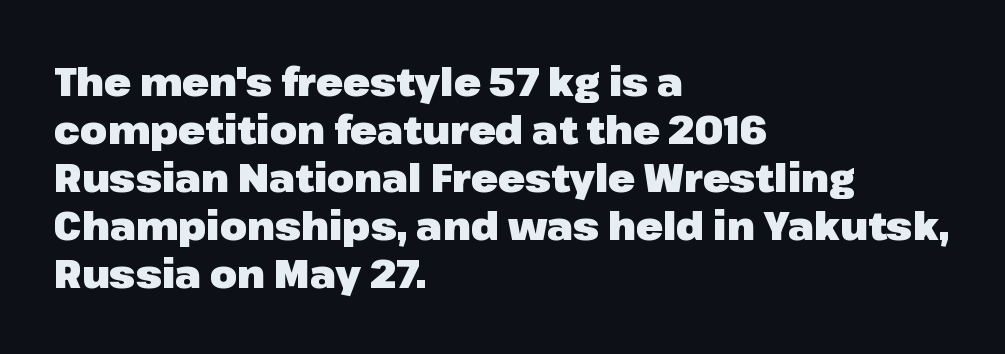
The designer went with a sans here, leaving each stem footless. Posture: vertical. A typesetter would call this proportional, since set widths differ per character. Anything drawn beneath the words? Only blank space.
